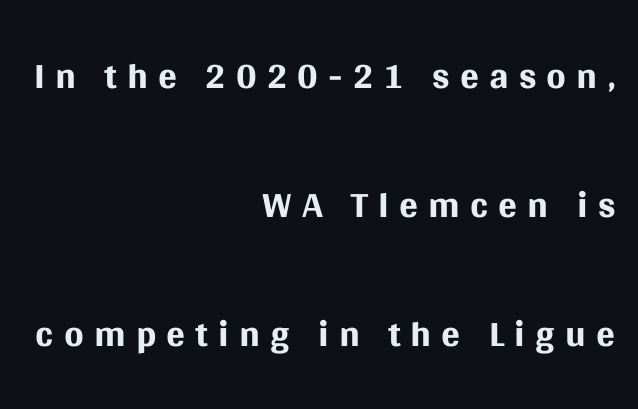
The image shows 56 px regular-weight sans-serif type, upright; set right-aligned, loose line spacing (2.3x), not underlined; medium stroke contrast and a large x-height.
